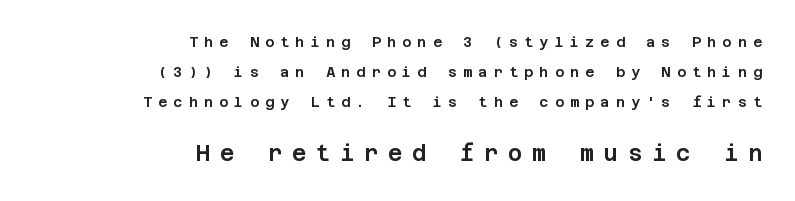
Loose tracking; the words dissolve into strings of separated letters. Right-aligned paragraph, ragged on the left. Rule under the text: the space is simply empty. Quick note: not italic, upright. Between these two stacked blocks, the lower one wins on size.
